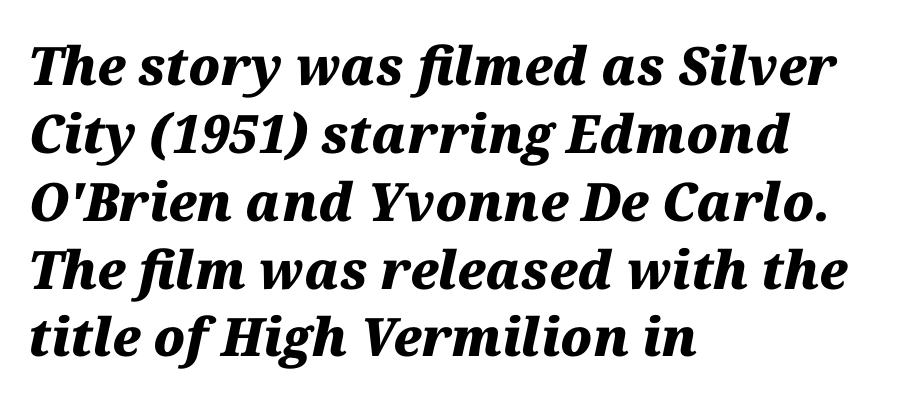
Teacher's note: observe the even left margin — that is flush-left alignment. The face used here has a pronounced slope to its letters. The face used here has the dense, thick strokes of a bold. Honestly, there is no underline to notice here at all. Each letter keeps its own natural width here, so spacing adapts to shape.
